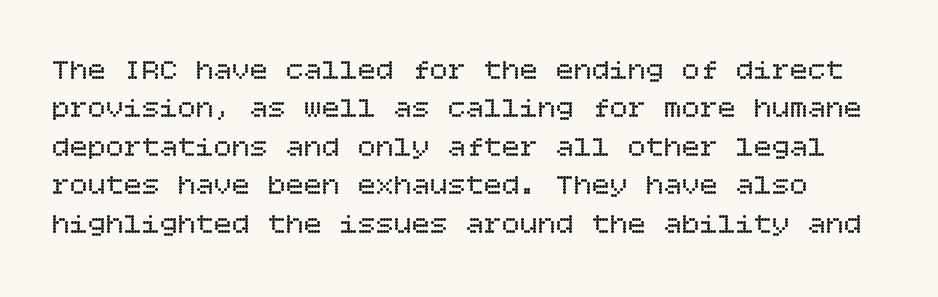
Stroke thickness stays within the range of a standard reading face or lighter. Compared with typical paragraphs, the rows here are spaced about the same. Spacing between characters is what you'd get straight out of the box. Words float on clear page, feet unadorned.
